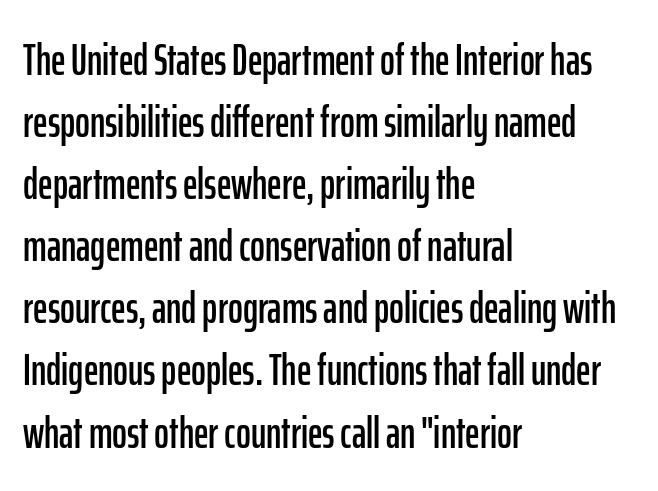
{"serif": "no", "italic": "no", "width": "condensed", "stroke_contrast": "low", "x_height": "medium", "monospaced": "no", "underline": "no", "align": "left", "line_spacing": "normal", "line_spacing_ratio": 1.38, "letter_spacing": "normal", "letter_spacing_em": 0.0, "glyph_px": 45}
